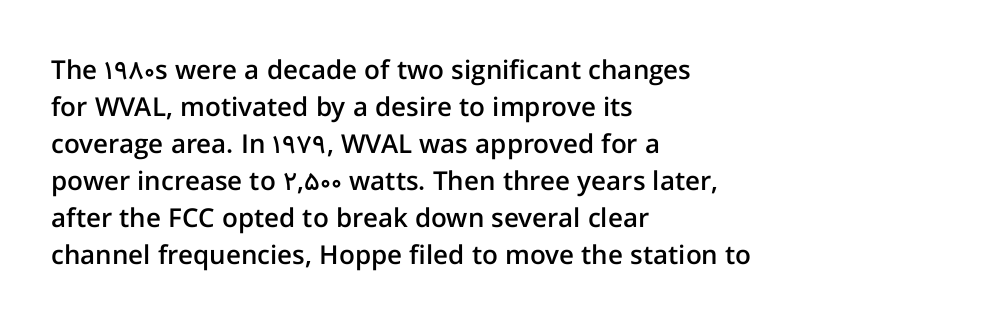
Successive baselines arrive at the customary interval. What weight is shown? A semibold, between regular and bold. The baseline area is clear. Compared with typical body copy, the letter spacing here is the same. When letters stand straight like this, we call the style roman or upright.
